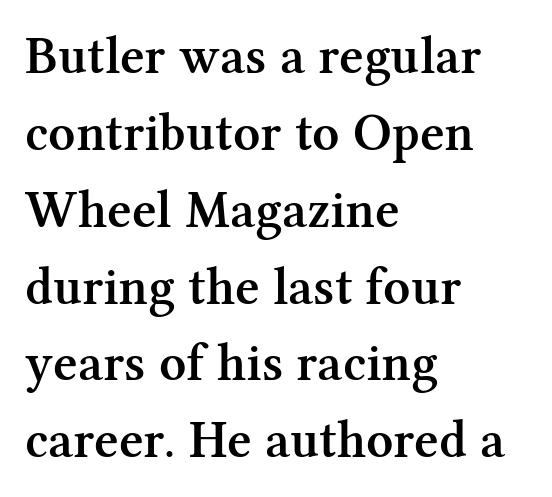
Descenders are the only things crossing below the line. A typesetter would call this zero additional tracking. The rendering uses a moderate line-height, typical for paragraphs. Here the designer chose a conventional face with non-uniform glyph widths.
